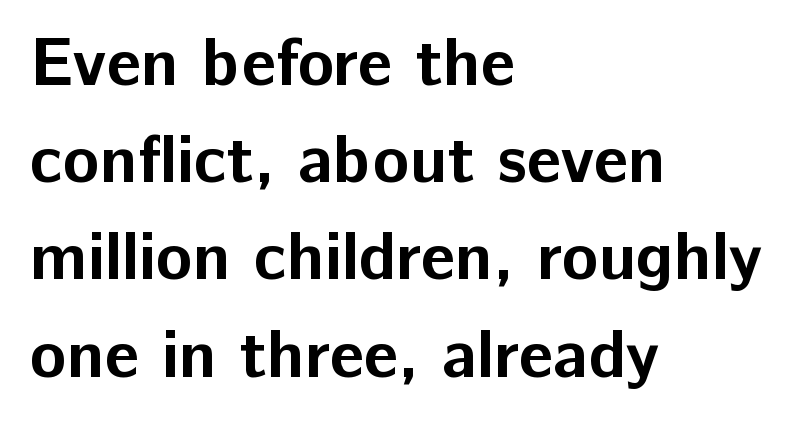
The image shows 68 px bold sans-serif type, upright; set left-aligned, normal line spacing (1.43x), normal letter spacing, not underlined; low stroke contrast and a medium x-height.
